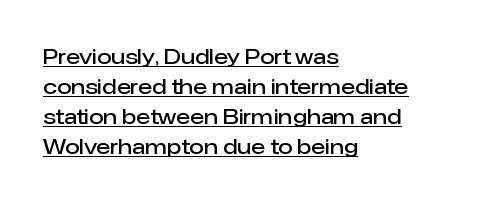
The space between consecutive lines is moderate. Is there an underline? Yes — a line sits under the letters. The compositor pushed each line to the left boundary. When letters stand straight like this, we call the style roman or upright. This is the in-between weight designers call semibold or demi.
